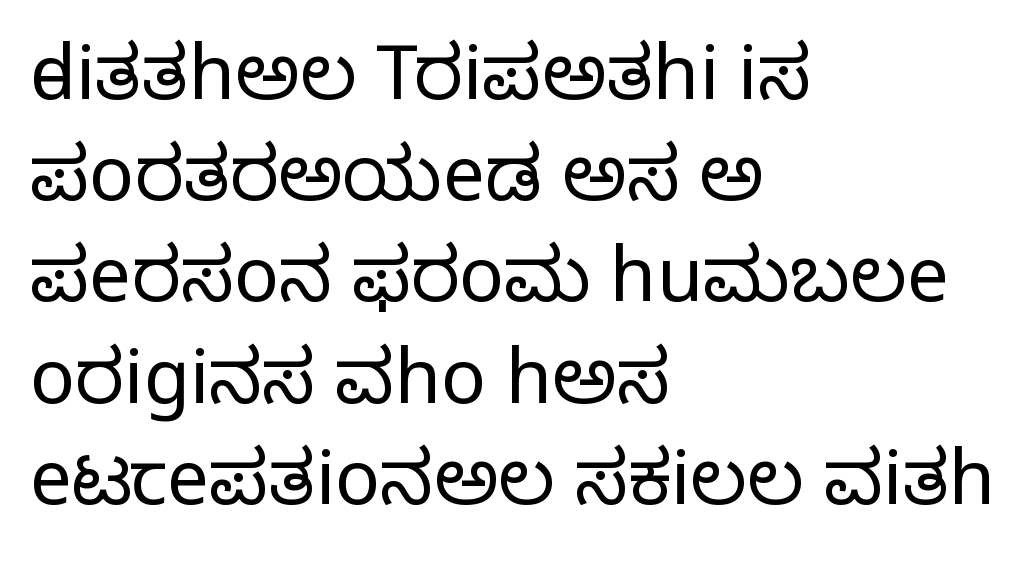
The image shows 75 px regular-weight serif type, upright; set left-aligned, normal line spacing (1.35x), normal letter spacing, not underlined; low stroke contrast and a large x-height.
